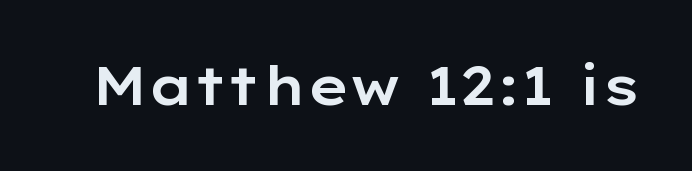
Q: Is the text italic (slanted)? A: No, it is upright.
Q: Is the typeface a serif or a sans-serif typeface? A: Sans-serif.
Q: Is the text underlined? A: No.
Q: Is the spacing between letters normal or unusually wide? A: Normal.
Q: Width (condensed, normal, or wide)? A: Wide.
Q: Stroke contrast? A: Low.
Q: x-height? A: Medium.
Q: Monospaced? A: No.
